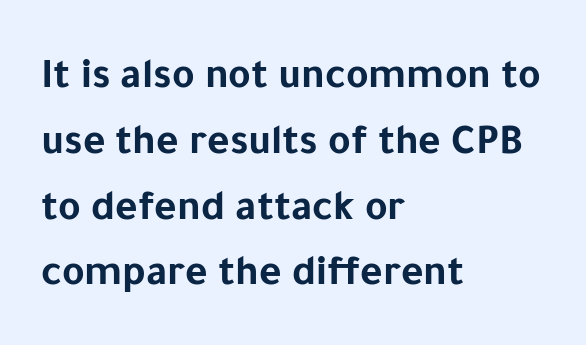
{"serif": "no", "italic": "no", "bold": "yes", "weight": "bold", "width": "normal", "stroke_contrast": "low", "x_height": "medium", "monospaced": "no", "underline": "no", "align": "left", "line_spacing": "normal", "line_spacing_ratio": 1.53, "letter_spacing": "normal", "letter_spacing_em": 0.0, "glyph_px": 43}
